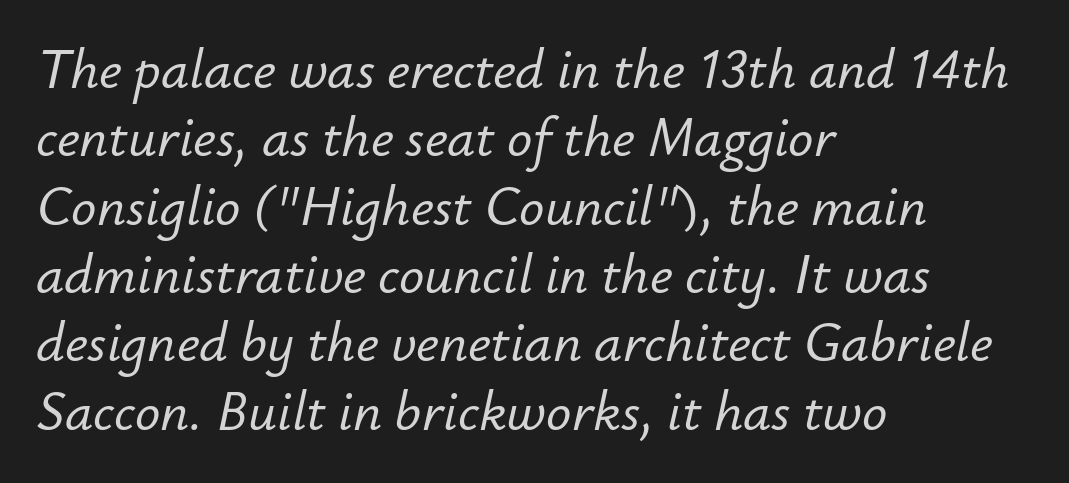
Standard letterfit; no display-style spreading of the glyphs. Notice how the passage keeps a crisp vertical edge on the left only. These lines are rendered in a variable-pitch font. The specimen reads as italic at a glance.
